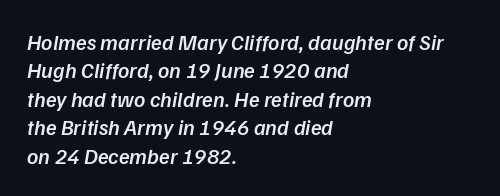
Q: Is the text bold? A: Semi-bold.
Q: Is the text italic (slanted)? A: Yes, it leans right by about 9 degrees.
Q: Is the text underlined? A: No.
Q: How is the paragraph aligned? A: Left-aligned.
Q: Is the spacing between letters normal or unusually wide? A: Normal.
Q: Is the spacing between lines tight, normal or loose? A: Normal.
